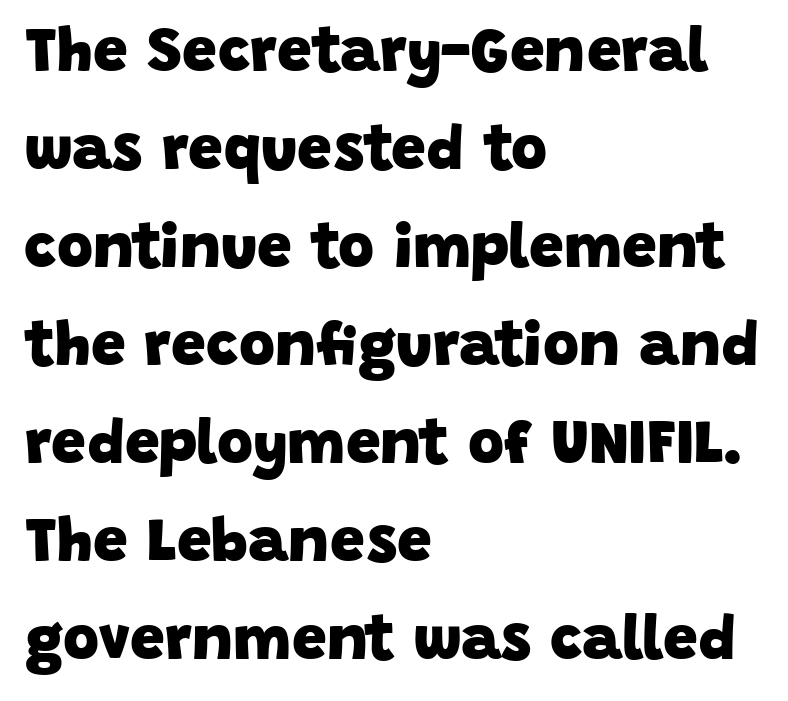
The string is rendered with underlining switched off. Spacing between characters is what you'd get straight out of the box. Classification — sans serif. Proportional: the letters do not fall into vertical columns.
